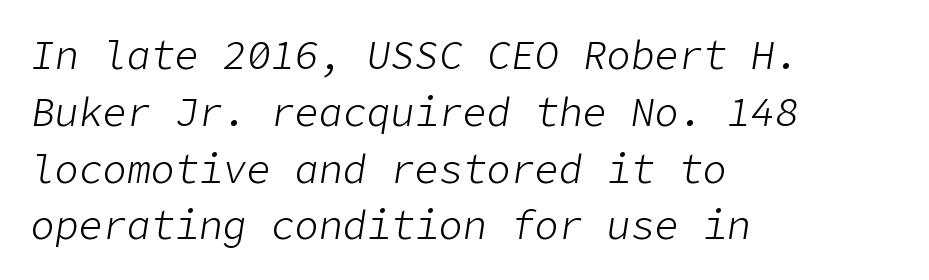
Q: Is the text bold? A: No.
Q: Is the text italic (slanted)? A: Yes, it leans right by about 9 degrees.
Q: Is the text underlined? A: No.
Q: How is the paragraph aligned? A: Left-aligned.
Q: Is the spacing between letters normal or unusually wide? A: Normal.
Q: Is the spacing between lines tight, normal or loose? A: Normal.
Q: Width (condensed, normal, or wide)? A: Normal.
Q: Stroke contrast? A: Low.
Q: x-height? A: Medium.
